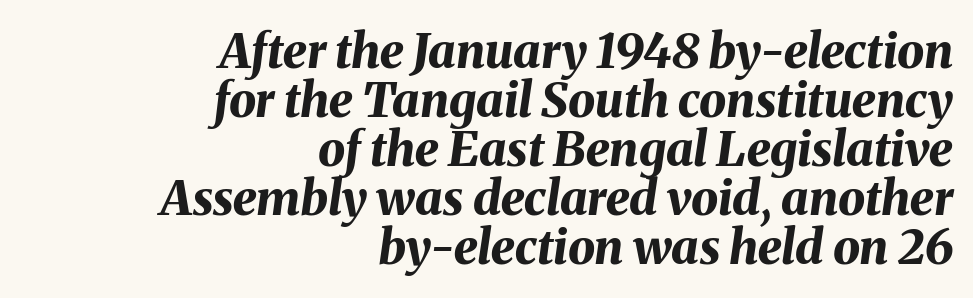
{"italic": "yes", "lean": "right", "slant_degrees": 8, "bold": "yes", "weight": "bold", "width": "normal", "stroke_contrast": "medium", "x_height": "medium", "monospaced": "no", "underline": "no", "align": "right", "line_spacing": "tight", "line_spacing_ratio": 1.02, "letter_spacing": "normal", "letter_spacing_em": 0.0, "glyph_px": 48}
